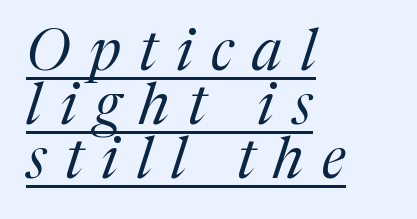
Q: Is the text bold? A: No.
Q: Is the text italic (slanted)? A: Yes, it leans right by about 17 degrees.
Q: Is the typeface a serif or a sans-serif typeface? A: Serif.
Q: Is the text underlined? A: Yes.
Q: How is the paragraph aligned? A: Left-aligned.
Q: Is the spacing between letters normal or unusually wide? A: Unusually wide.
Q: Is the spacing between lines tight, normal or loose? A: Tight.
Q: Width (condensed, normal, or wide)? A: Normal.
Q: Stroke contrast? A: Medium.
Q: x-height? A: Medium.
Q: Monospaced? A: No.
